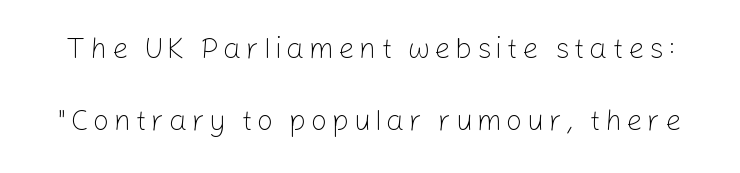
{"serif": "no", "italic": "no", "bold": "no", "weight": "light", "width": "normal", "stroke_contrast": "low", "x_height": "medium", "monospaced": "no", "underline": "no", "line_spacing": "loose", "line_spacing_ratio": 2.47, "glyph_px": 29}
